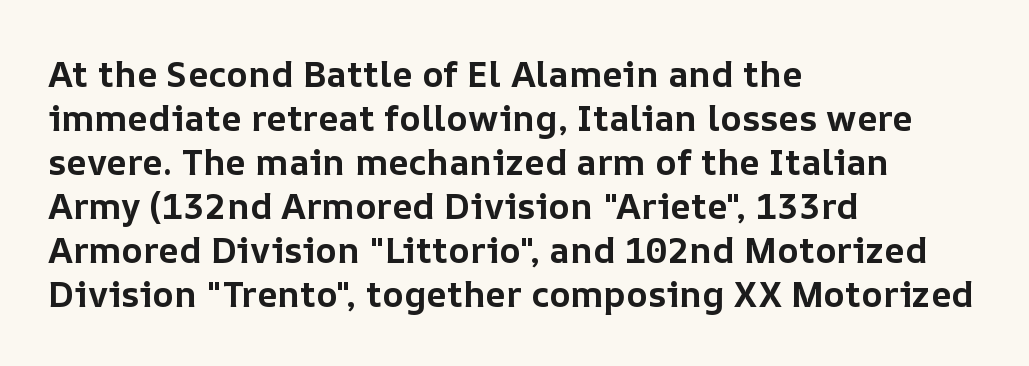
The image shows 36 px bold type, upright; set left-aligned, line spacing 1.22x, normal letter spacing, not underlined; low stroke contrast and a medium x-height.
